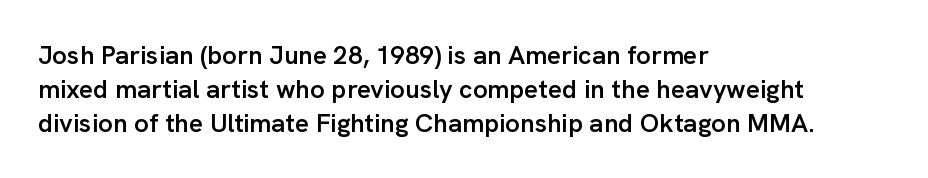
Q: Is the text bold? A: Semi-bold.
Q: Is the text italic (slanted)? A: No, it is upright.
Q: Is the text underlined? A: No.
Q: How is the paragraph aligned? A: Left-aligned.
Q: Is the spacing between letters normal or unusually wide? A: Normal.
Q: Is the spacing between lines tight, normal or loose? A: Normal.
